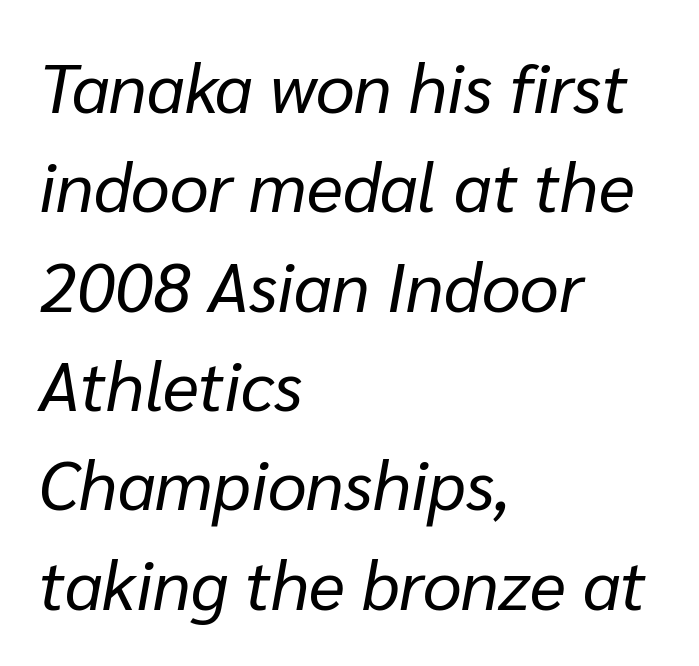
The image shows 69 px regular-weight type, italic (leaning right); set left-aligned, normal line spacing (1.44x), normal letter spacing, not underlined; low stroke contrast and a medium x-height.
